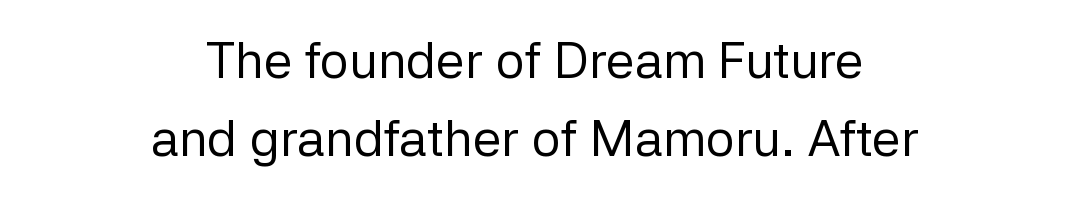
Q: Is the text bold? A: No.
Q: Is the text italic (slanted)? A: No, it is upright.
Q: Is the typeface a serif or a sans-serif typeface? A: Sans-serif.
Q: Is the text underlined? A: No.
Q: How is the paragraph aligned? A: Centered.
Q: Is the spacing between letters normal or unusually wide? A: Normal.
Q: Is the spacing between lines tight, normal or loose? A: Normal.
Q: Width (condensed, normal, or wide)? A: Normal.
Q: Stroke contrast? A: Low.
Q: x-height? A: Medium.
Q: Monospaced? A: No.
